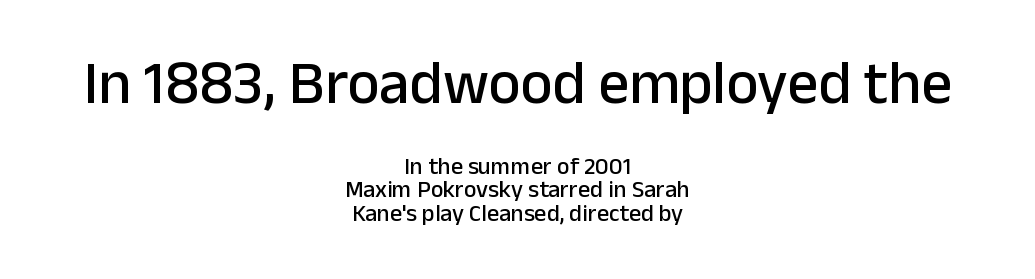
Q: Is the text italic (slanted)? A: No, it is upright.
Q: Is the typeface a serif or a sans-serif typeface? A: Sans-serif.
Q: Is the text underlined? A: No.
Q: How is the paragraph aligned? A: Centered.
Q: Is the spacing between letters normal or unusually wide? A: Normal.
Q: Is the spacing between lines tight, normal or loose? A: Tight.
Q: Which block of text is set in a larger size, the first (top) or the second (bottom)? A: The first (top) one.
Q: Width (condensed, normal, or wide)? A: Normal.
Q: Stroke contrast? A: Low.
Q: x-height? A: Medium.
Q: Monospaced? A: No.
